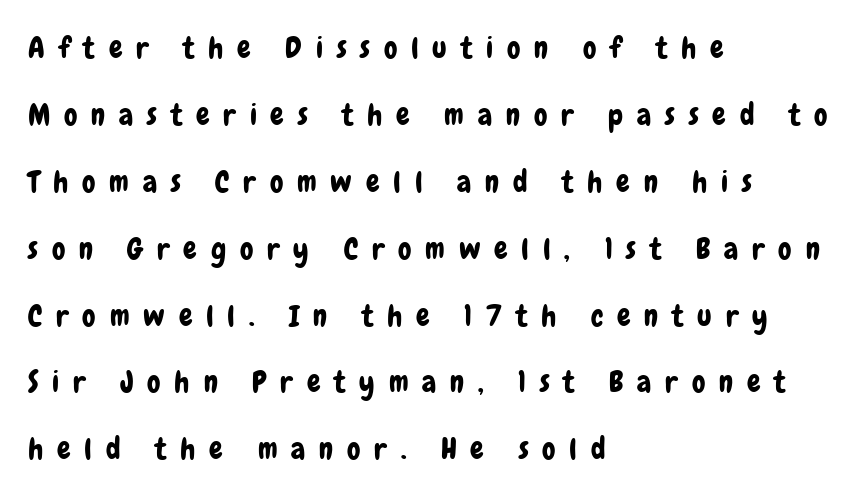
{"serif": "no", "italic": "no", "width": "condensed", "stroke_contrast": "low", "x_height": "medium", "monospaced": "no", "underline": "no", "align": "left", "line_spacing": "loose", "line_spacing_ratio": 2.23, "letter_spacing": "wide", "letter_spacing_em": 0.46, "glyph_px": 30}
